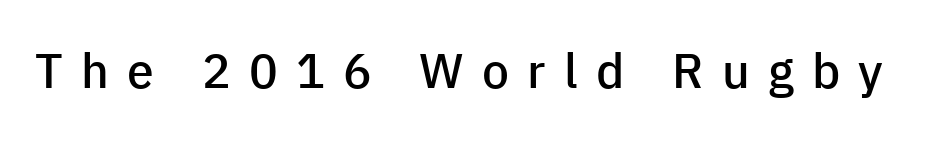
Q: Is the text bold? A: Semi-bold.
Q: Is the text italic (slanted)? A: No, it is upright.
Q: Is the typeface a serif or a sans-serif typeface? A: Sans-serif.
Q: Is the text underlined? A: No.
Q: Is the spacing between letters normal or unusually wide? A: Unusually wide.
Q: Width (condensed, normal, or wide)? A: Normal.
Q: Stroke contrast? A: Low.
Q: x-height? A: Medium.
Q: Monospaced? A: No.
